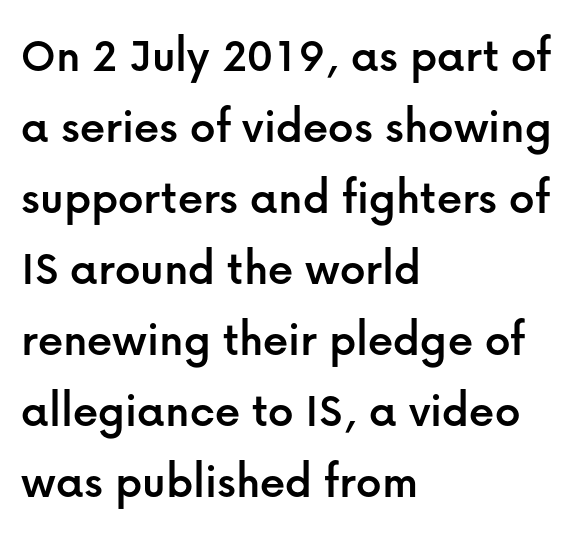
Here the glyphs are tracked normally, forming tight word shapes. Just letters on the line, the space beneath them empty. Normally led — the rows are evenly, conventionally spaced. The font's upright variant was chosen for this text.
